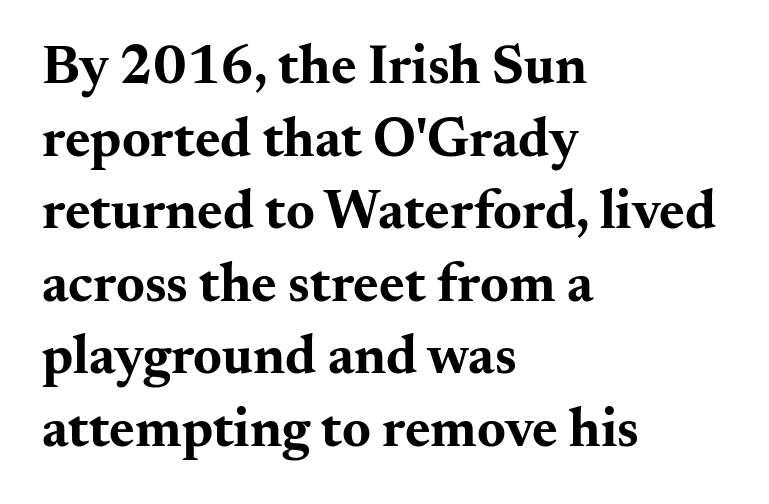
{"serif": "yes", "italic": "no", "bold": "yes", "weight": "bold", "width": "wide", "stroke_contrast": "medium", "x_height": "small", "monospaced": "no", "underline": "no", "align": "left", "line_spacing": "normal", "line_spacing_ratio": 1.32, "letter_spacing": "normal", "letter_spacing_em": 0.0, "glyph_px": 55}
